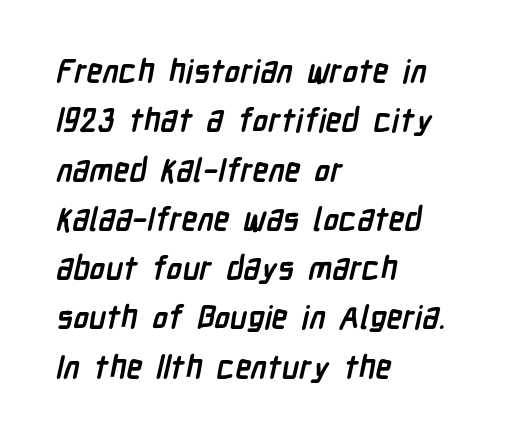
The vertical gap from one line to the next is medium. Students, note that the glyphs here touch the page at normal intervals. The strip under each line holds only bare page. A dark, heavy texture on the line: the type is bold. If you drew a ruler down the left edge, every line would touch it. These lines are composed in type without serifs.
